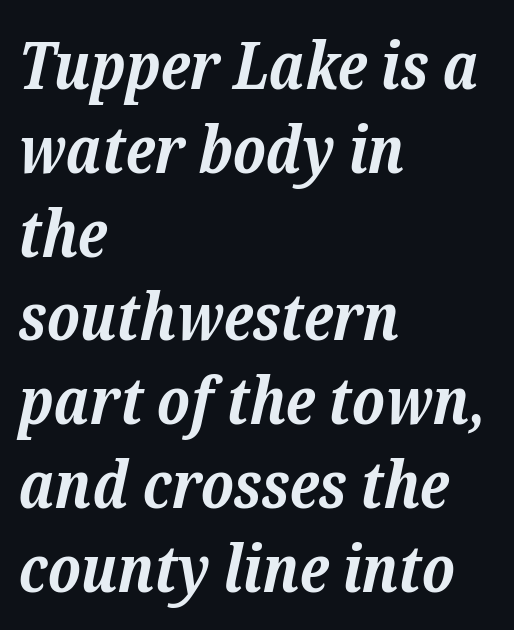
{"serif": "yes", "italic": "yes", "lean": "right", "slant_degrees": 12, "bold": "yes", "weight": "bold", "width": "normal", "stroke_contrast": "low", "x_height": "medium", "monospaced": "no", "underline": "no", "align": "left", "line_spacing": "normal", "line_spacing_ratio": 1.27, "letter_spacing": "normal", "letter_spacing_em": 0.0, "glyph_px": 66}
